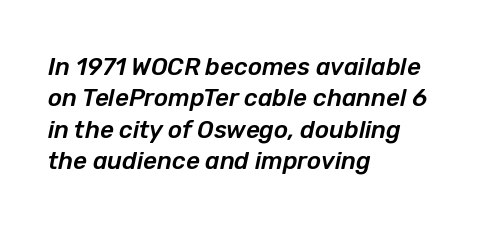
Q: Is the text italic (slanted)? A: Yes, it leans right by about 12 degrees.
Q: Is the text underlined? A: No.
Q: How is the paragraph aligned? A: Left-aligned.
Q: Is the spacing between letters normal or unusually wide? A: Normal.
Q: Is the spacing between lines tight, normal or loose? A: Normal.
